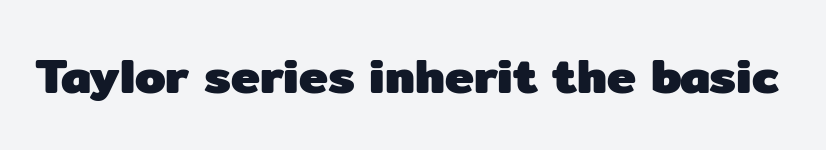
Q: Is the text bold? A: Yes.
Q: Is the text italic (slanted)? A: No, it is upright.
Q: Is the typeface a serif or a sans-serif typeface? A: Sans-serif.
Q: Is the text underlined? A: No.
Q: Is the spacing between letters normal or unusually wide? A: Normal.
Q: Width (condensed, normal, or wide)? A: Normal.
Q: Stroke contrast? A: Low.
Q: x-height? A: Medium.
Q: Monospaced? A: No.
